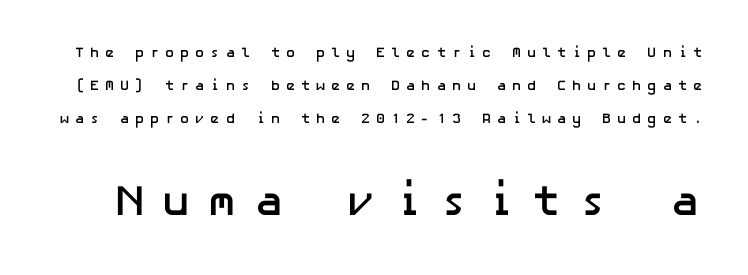
The image shows 43 px semibold sans-serif type, upright; set loose line spacing (2.34x), unusually wide letter spacing (+0.41 em), not underlined; the second (bottom) block is 3.07x larger; low stroke contrast and a medium x-height.
